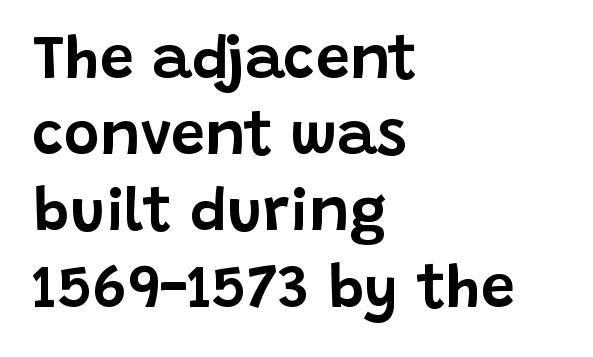
Q: Is the text italic (slanted)? A: No, it is upright.
Q: Is the typeface a serif or a sans-serif typeface? A: Sans-serif.
Q: Is the text underlined? A: No.
Q: How is the paragraph aligned? A: Left-aligned.
Q: Is the spacing between letters normal or unusually wide? A: Normal.
Q: Is the spacing between lines tight, normal or loose? A: Normal.
Q: Width (condensed, normal, or wide)? A: Normal.
Q: Stroke contrast? A: Low.
Q: x-height? A: Large.
Q: Monospaced? A: No.
